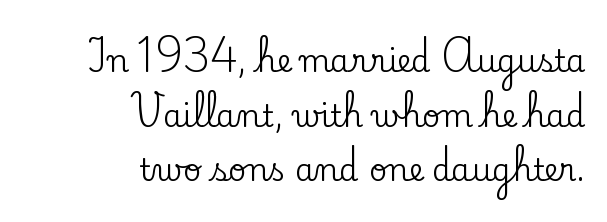
The image shows 31 px serif type, upright; set right-aligned, line spacing 1.76x, normal letter spacing, not underlined; low stroke contrast and a small x-height.
